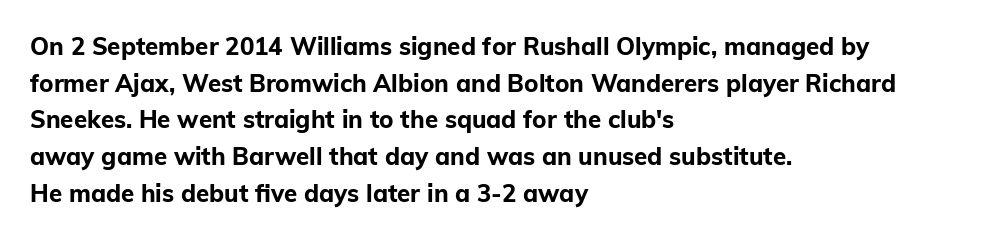
The image shows 24 px bold type, upright; set left-aligned, normal line spacing (1.53x), normal letter spacing, not underlined.
